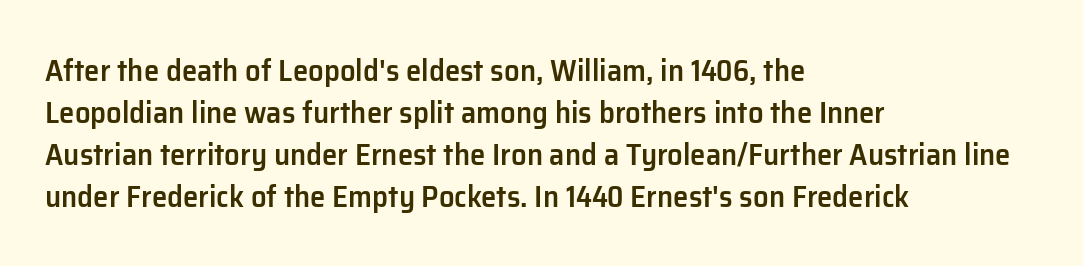
{"serif": "no", "italic": "no", "bold": "semi", "weight": "semibold", "width": "normal", "stroke_contrast": "low", "x_height": "medium", "monospaced": "no", "underline": "no", "align": "left", "line_spacing": "normal", "line_spacing_ratio": 1.35, "letter_spacing": "normal", "letter_spacing_em": 0.0, "glyph_px": 31}
